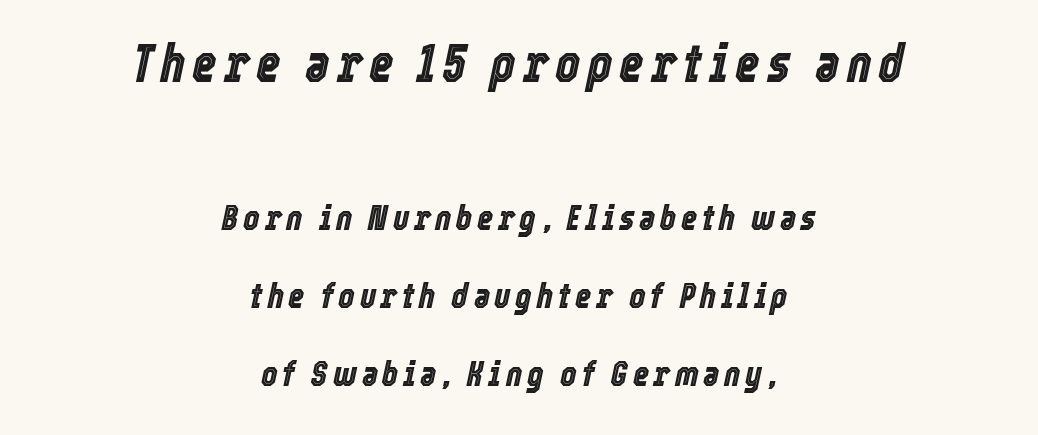
Plain, unruled lines of type. An italicized treatment has been applied to the whole sample. A student would call this center alignment; a typographer would say set centered. This layout puts the oversized block above and the modest block below. Spacing verdict: proportional, widths tailored to each character.
